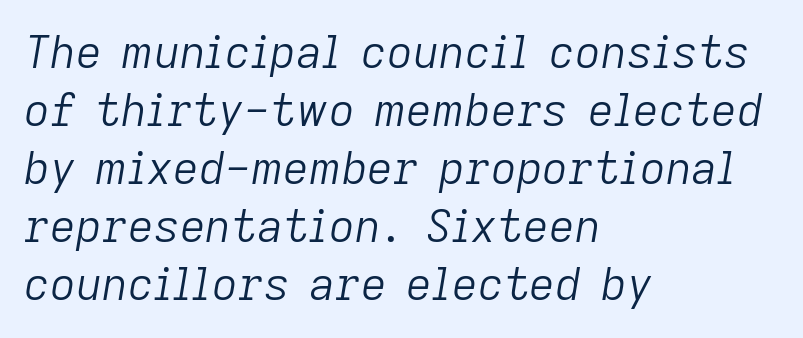
The image shows 45 px light type, italic (leaning right); set left-aligned, normal line spacing (1.29x), normal letter spacing, not underlined; low stroke contrast and a medium x-height.
